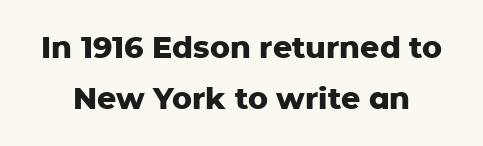
Q: Is the text bold? A: Yes.
Q: Is the text italic (slanted)? A: No, it is upright.
Q: Is the typeface a serif or a sans-serif typeface? A: Sans-serif.
Q: Is the text underlined? A: No.
Q: Is the spacing between letters normal or unusually wide? A: Normal.
Q: Width (condensed, normal, or wide)? A: Normal.
Q: Stroke contrast? A: Low.
Q: x-height? A: Medium.
Q: Monospaced? A: No.
